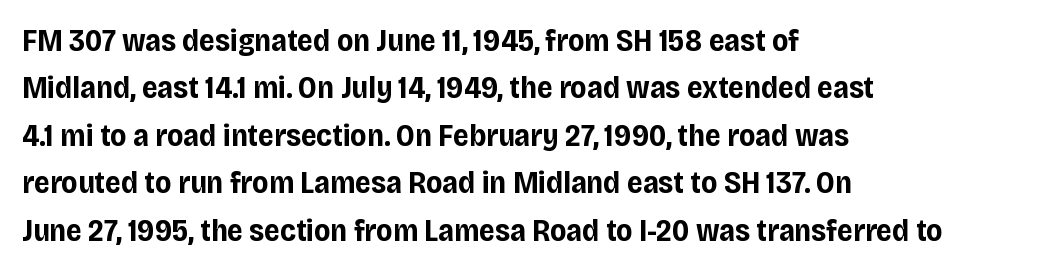
Each new line begins a customary step beneath the previous one. You can tell from the bare stems that sans-serif type was used. Caption: standard tracking, unaltered. If you drew a line through each stem, it would be perfectly vertical. You could not count columns in this text — the font is proportionally spaced.
